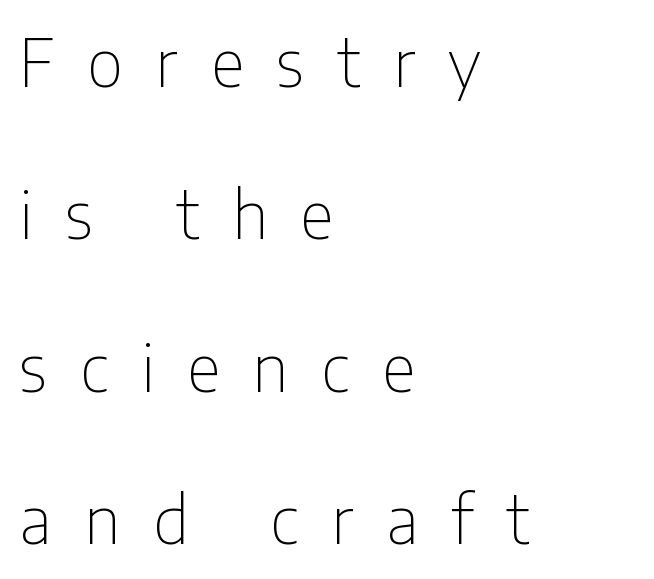
Q: Is the text bold? A: No.
Q: Is the text italic (slanted)? A: No, it is upright.
Q: Is the typeface a serif or a sans-serif typeface? A: Sans-serif.
Q: Is the text underlined? A: No.
Q: How is the paragraph aligned? A: Left-aligned.
Q: Is the spacing between letters normal or unusually wide? A: Unusually wide.
Q: Is the spacing between lines tight, normal or loose? A: Loose.
Q: Width (condensed, normal, or wide)? A: Condensed.
Q: Stroke contrast? A: Low.
Q: x-height? A: Medium.
Q: Monospaced? A: No.
